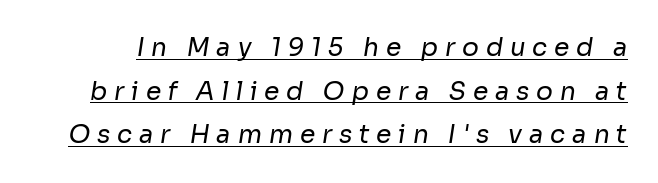
The image shows 25 px text type; set line spacing 1.75x, unusually wide letter spacing (+0.27 em), underlined.
